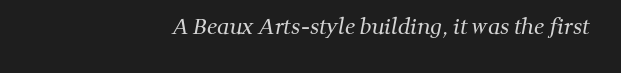
The image shows 21 px text type; set right-aligned, normal letter spacing, not underlined.
